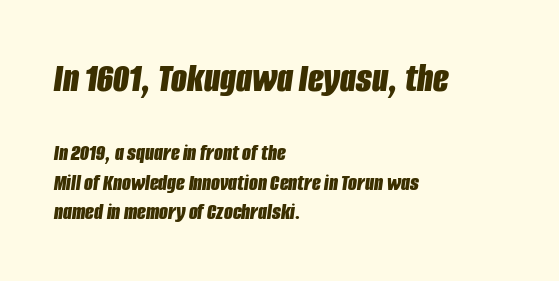
Standard letterfit; no display-style spreading of the glyphs. A dark, heavy texture on the line: the type is bold. The space directly below the letters is spotless. The first block has been scaled up relative to the second.
